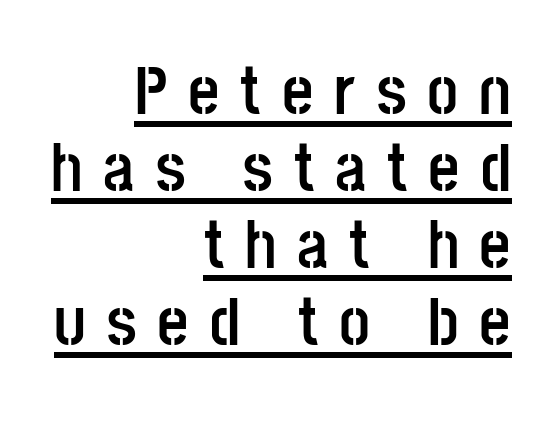
The image shows 68 px semibold, condensed sans-serif type, upright; set right-aligned, tight line spacing (1.13x), unusually wide letter spacing (+0.31 em), underlined; low stroke contrast and a large x-height.
